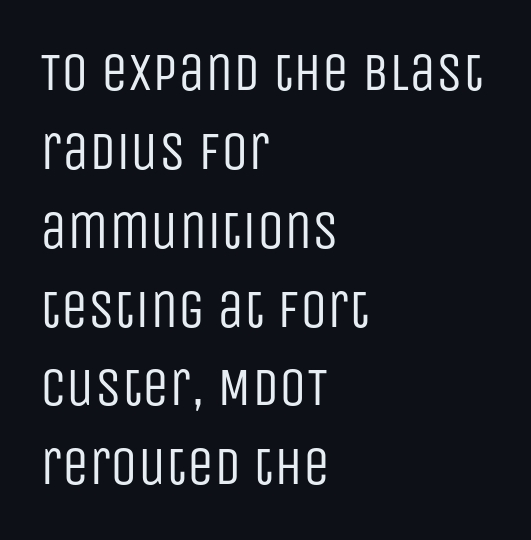
{"serif": "no", "italic": "no", "bold": "no", "weight": "regular", "width": "condensed", "stroke_contrast": "low", "x_height": "large", "monospaced": "no", "underline": "no", "align": "left", "line_spacing": "normal", "line_spacing_ratio": 1.46, "letter_spacing": "normal", "letter_spacing_em": 0.0, "glyph_px": 54}
